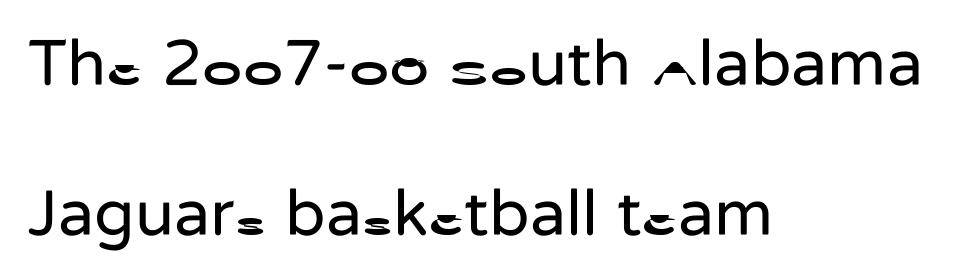
The image shows 66 px regular-weight sans-serif type, upright; set left-aligned, loose line spacing (2.28x), normal letter spacing, not underlined; low stroke contrast and a medium x-height.
